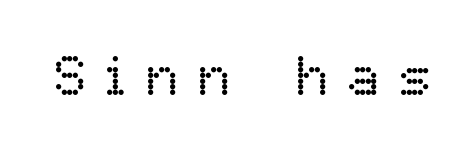
The passage shown is typed in a proportional face where columns would drift. The specimen reads as upright at a glance. Counters stay open thanks to moderate or lighter strokes. No word sits above an underline.
